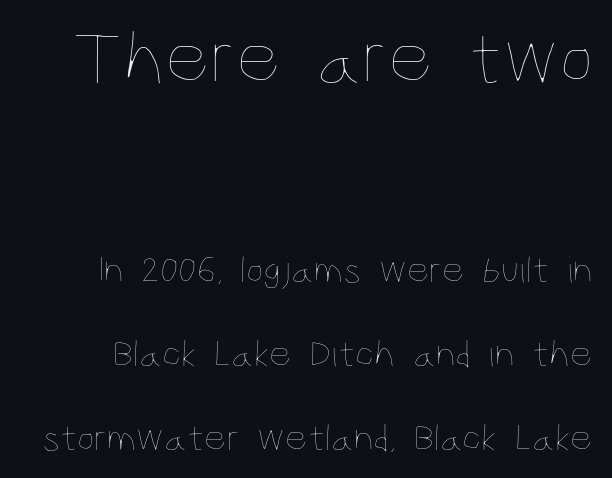
{"italic": "no", "bold": "no", "weight": "thin", "width": "condensed", "stroke_contrast": "low", "x_height": "large", "monospaced": "no", "underline": "no", "line_spacing": "loose", "line_spacing_ratio": 2.16, "letter_spacing": "normal", "letter_spacing_em": 0.0, "larger_block": "first", "size_ratio": 2.0, "glyph_px": 78}
